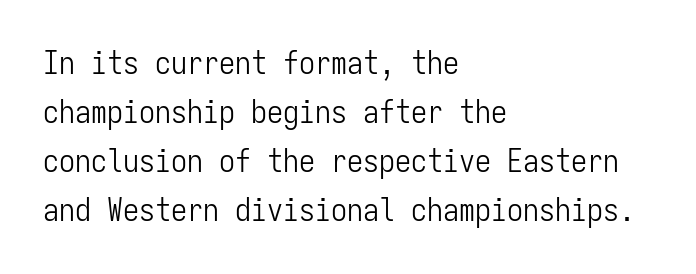
Letters rest on an invisible, unmarked baseline. Counters stay open thanks to moderate or lighter strokes. Horizontal alignment here is leftward, the default for most running prose. The letters march in equal steps, a hallmark of fixed-pitch type.
